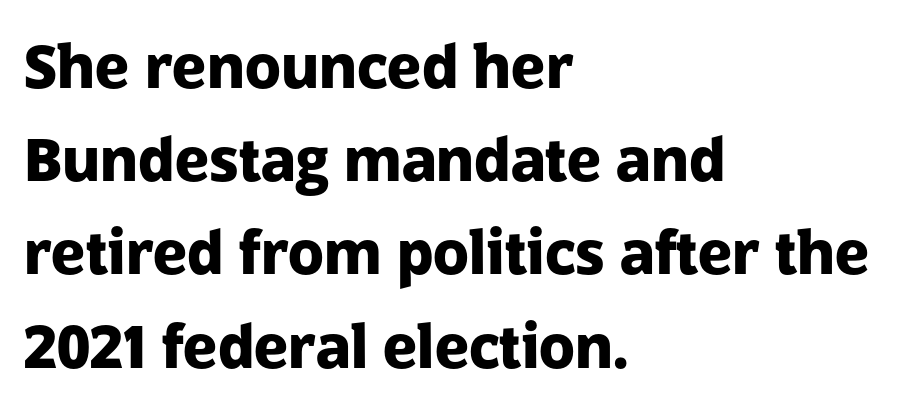
{"serif": "no", "italic": "no", "bold": "yes", "weight": "heavy", "width": "normal", "stroke_contrast": "low", "x_height": "medium", "monospaced": "no", "underline": "no", "align": "left", "line_spacing": "normal", "line_spacing_ratio": 1.58, "letter_spacing": "normal", "letter_spacing_em": 0.0, "glyph_px": 59}
